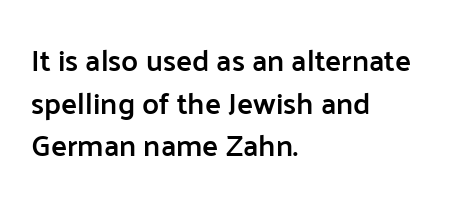
{"serif": "no", "italic": "no", "bold": "semi", "weight": "semibold", "width": "normal", "stroke_contrast": "low", "x_height": "medium", "monospaced": "no", "underline": "no", "align": "left", "line_spacing": "normal", "line_spacing_ratio": 1.42, "letter_spacing": "normal", "letter_spacing_em": 0.0, "glyph_px": 30}
